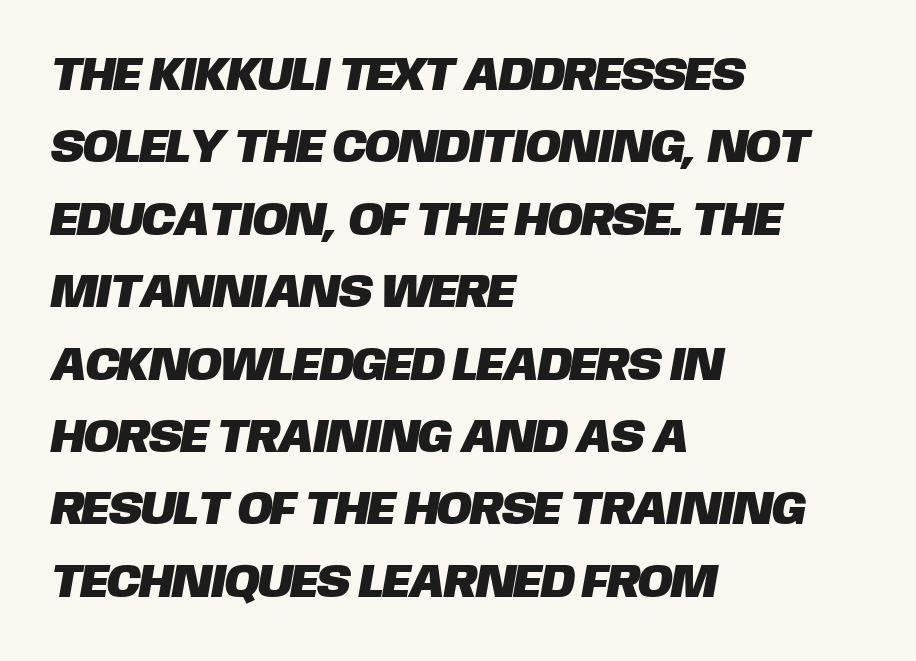
Q: Is the typeface a serif or a sans-serif typeface? A: Sans-serif.
Q: Is the text underlined? A: No.
Q: How is the paragraph aligned? A: Left-aligned.
Q: Is the spacing between letters normal or unusually wide? A: Normal.
Q: Is the spacing between lines tight, normal or loose? A: Normal.
Q: Width (condensed, normal, or wide)? A: Normal.
Q: Stroke contrast? A: Low.
Q: x-height? A: Large.
Q: Monospaced? A: No.
